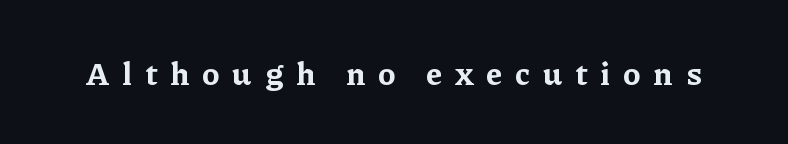
Q: Is the text bold? A: Yes.
Q: Is the text italic (slanted)? A: No, it is upright.
Q: Is the typeface a serif or a sans-serif typeface? A: Serif.
Q: Is the text underlined? A: No.
Q: Is the spacing between letters normal or unusually wide? A: Unusually wide.
Q: Width (condensed, normal, or wide)? A: Normal.
Q: Stroke contrast? A: Low.
Q: x-height? A: Medium.
Q: Monospaced? A: No.
